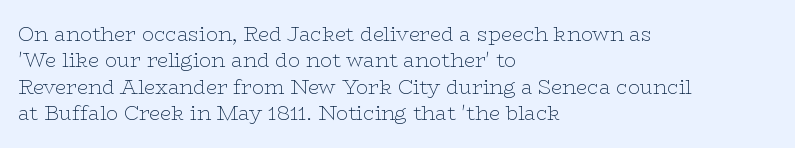
Q: Is the text bold? A: No.
Q: Is the text italic (slanted)? A: No, it is upright.
Q: Is the text underlined? A: No.
Q: How is the paragraph aligned? A: Left-aligned.
Q: Is the spacing between letters normal or unusually wide? A: Normal.
Q: Is the spacing between lines tight, normal or loose? A: Normal.
